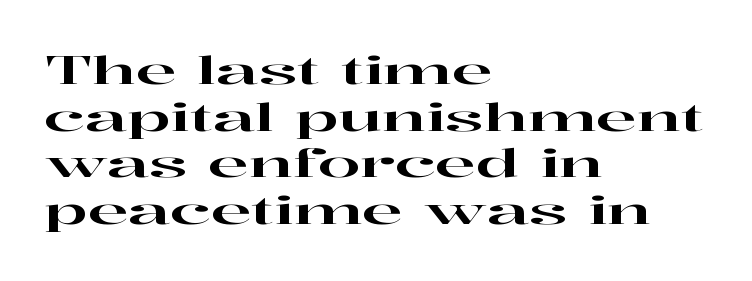
{"serif": "yes", "italic": "no", "width": "wide", "stroke_contrast": "high", "x_height": "medium", "monospaced": "no", "underline": "no", "align": "left", "line_spacing_ratio": 1.23, "letter_spacing": "normal", "letter_spacing_em": 0.0, "glyph_px": 38}
